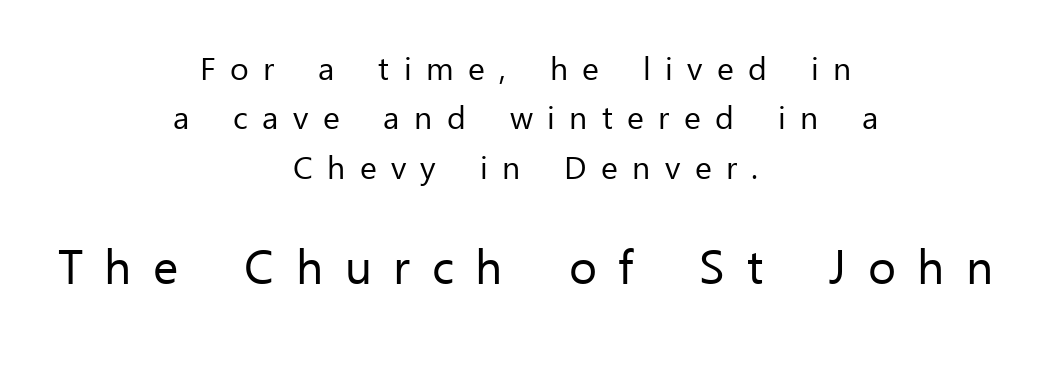
Q: Is the text bold? A: No.
Q: Is the text italic (slanted)? A: No, it is upright.
Q: Is the typeface a serif or a sans-serif typeface? A: Sans-serif.
Q: Is the text underlined? A: No.
Q: How is the paragraph aligned? A: Centered.
Q: Is the spacing between letters normal or unusually wide? A: Unusually wide.
Q: Is the spacing between lines tight, normal or loose? A: Normal.
Q: Which block of text is set in a larger size, the first (top) or the second (bottom)? A: The second (bottom) one.
Q: Width (condensed, normal, or wide)? A: Normal.
Q: Stroke contrast? A: Low.
Q: x-height? A: Medium.
Q: Monospaced? A: No.
